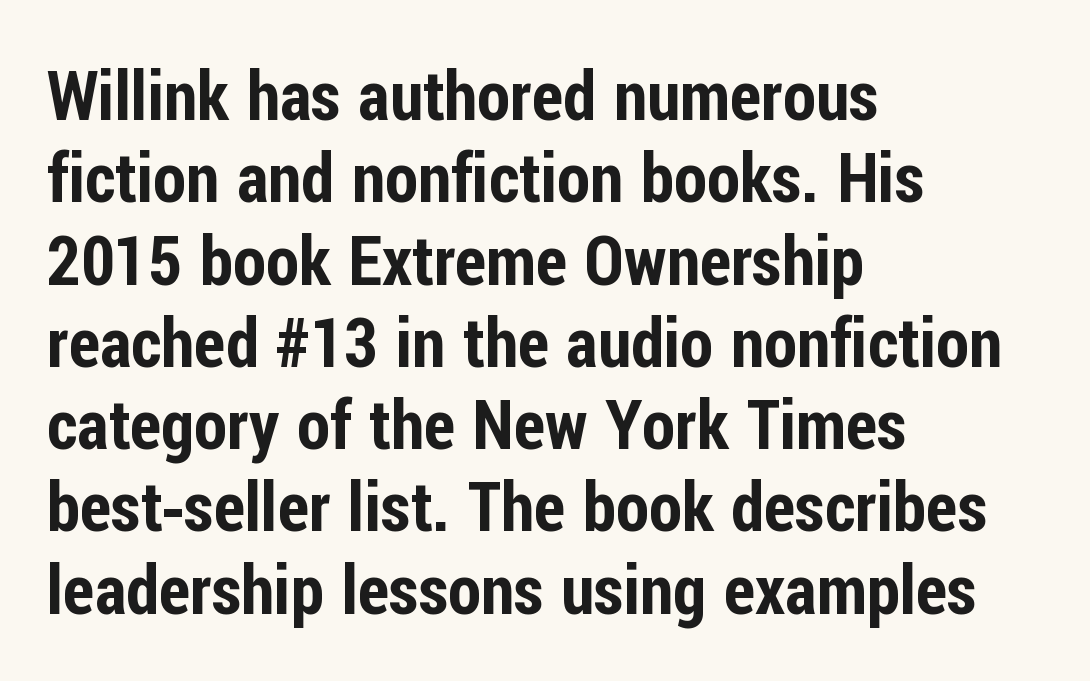
Q: Is the text italic (slanted)? A: No, it is upright.
Q: Is the typeface a serif or a sans-serif typeface? A: Sans-serif.
Q: Is the text underlined? A: No.
Q: How is the paragraph aligned? A: Left-aligned.
Q: Is the spacing between letters normal or unusually wide? A: Normal.
Q: Width (condensed, normal, or wide)? A: Condensed.
Q: Stroke contrast? A: Low.
Q: x-height? A: Medium.
Q: Monospaced? A: No.
